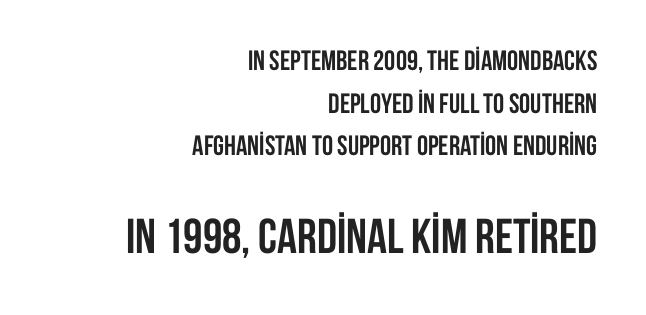
{"serif": "no", "italic": "no", "bold": "yes", "weight": "semibold", "width": "condensed", "stroke_contrast": "low", "x_height": "large", "monospaced": "no", "underline": "no", "align": "right", "line_spacing": "normal", "line_spacing_ratio": 1.52, "letter_spacing": "normal", "letter_spacing_em": 0.0, "larger_block": "second", "size_ratio": 1.75, "glyph_px": 49}
